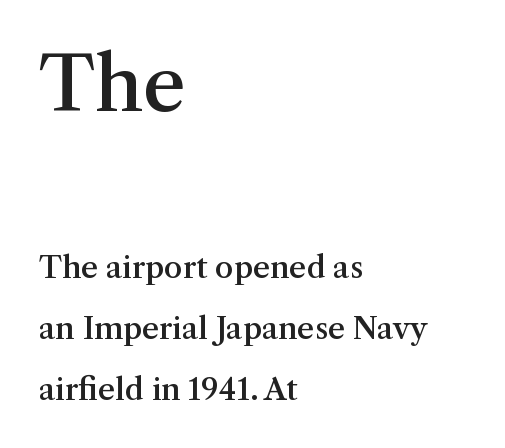
Q: Is the text bold? A: Semi-bold.
Q: Is the text italic (slanted)? A: No, it is upright.
Q: Is the typeface a serif or a sans-serif typeface? A: Serif.
Q: Is the text underlined? A: No.
Q: How is the paragraph aligned? A: Left-aligned.
Q: Is the spacing between letters normal or unusually wide? A: Normal.
Q: Is the spacing between lines tight, normal or loose? A: Loose.
Q: Which block of text is set in a larger size, the first (top) or the second (bottom)? A: The first (top) one.
Q: Width (condensed, normal, or wide)? A: Normal.
Q: Stroke contrast? A: Medium.
Q: x-height? A: Medium.
Q: Monospaced? A: No.
